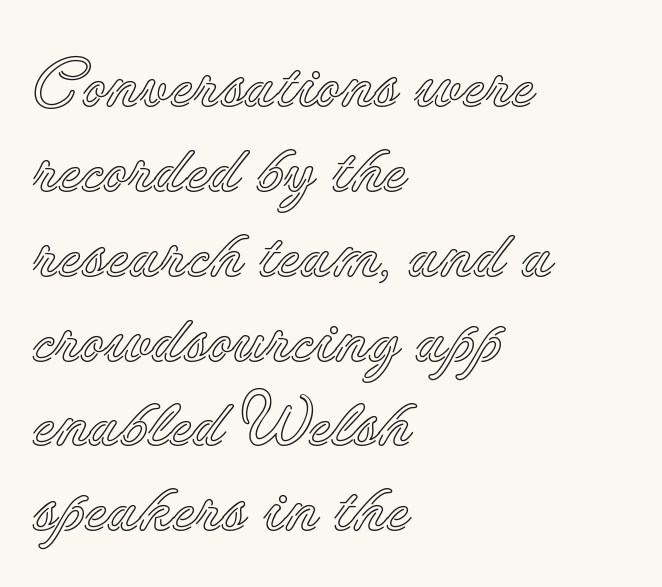
{"width": "normal", "x_height": "small", "monospaced": "no", "underline": "no", "align": "left", "line_spacing_ratio": 1.23, "letter_spacing": "normal", "letter_spacing_em": 0.0, "glyph_px": 69}
